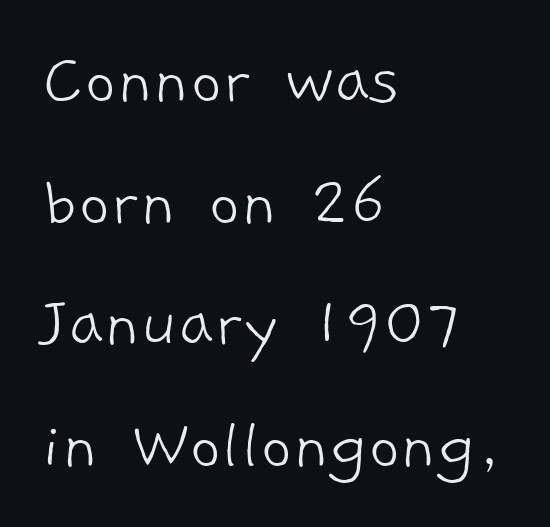
The image shows 77 px light sans-serif type; set left-aligned, normal line spacing (1.58x), normal letter spacing, not underlined; low stroke contrast and a medium x-height.
